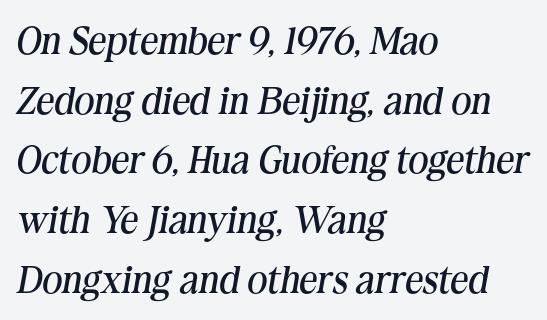
{"serif": "yes", "italic": "yes", "lean": "right", "slant_degrees": 10, "bold": "no", "weight": "regular", "width": "normal", "stroke_contrast": "medium", "x_height": "medium", "monospaced": "no", "underline": "no", "align": "left", "line_spacing": "normal", "line_spacing_ratio": 1.53, "letter_spacing": "normal", "letter_spacing_em": 0.0, "glyph_px": 39}
